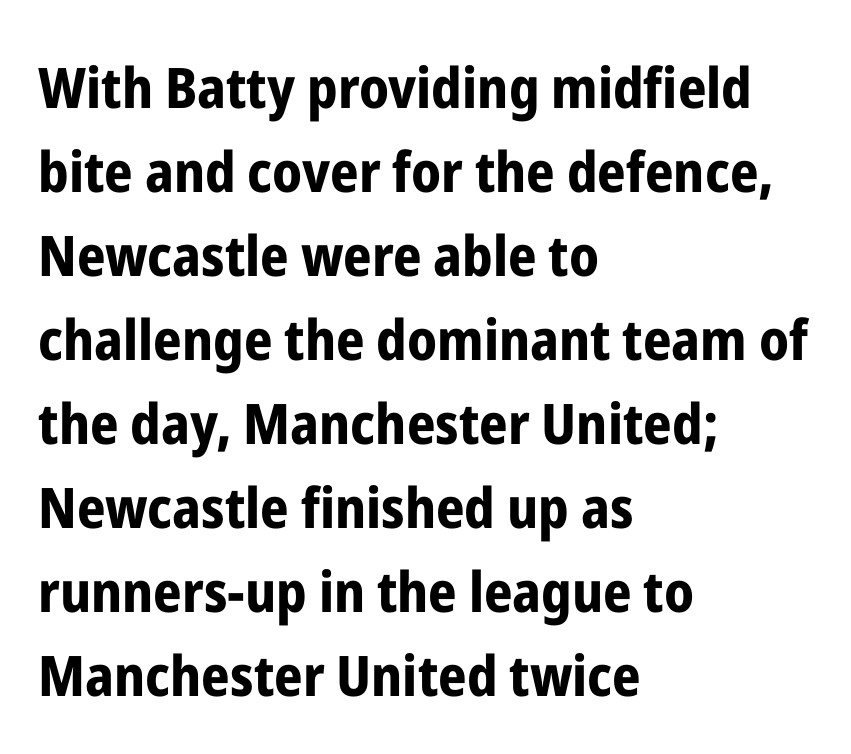
Q: Is the text bold? A: Yes.
Q: Is the text italic (slanted)? A: No, it is upright.
Q: Is the typeface a serif or a sans-serif typeface? A: Sans-serif.
Q: Is the text underlined? A: No.
Q: How is the paragraph aligned? A: Left-aligned.
Q: Is the spacing between letters normal or unusually wide? A: Normal.
Q: Is the spacing between lines tight, normal or loose? A: Normal.
Q: Width (condensed, normal, or wide)? A: Condensed.
Q: Stroke contrast? A: Low.
Q: x-height? A: Medium.
Q: Monospaced? A: No.
